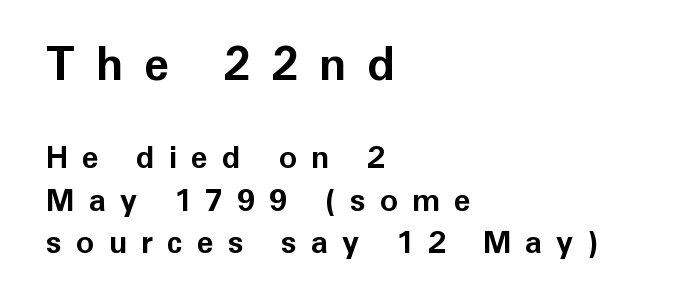
The image shows 46 px bold sans-serif type, upright; set left-aligned, normal line spacing (1.36x), unusually wide letter spacing (+0.45 em), not underlined; the first (top) block is 1.48x larger; low stroke contrast and a medium x-height.
